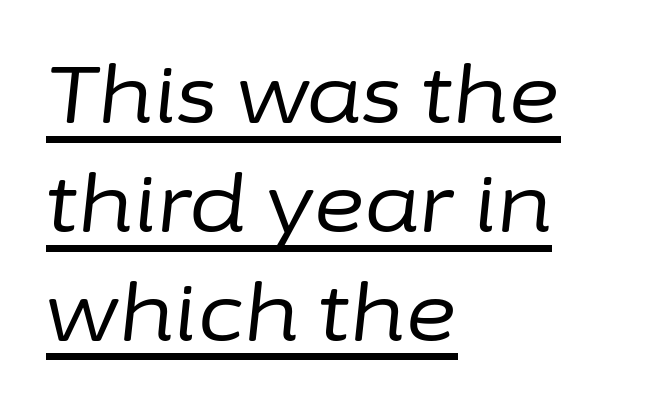
The image shows 80 px regular-weight type, italic (leaning right); set left-aligned, normal line spacing (1.36x), normal letter spacing, underlined; low stroke contrast and a medium x-height.
